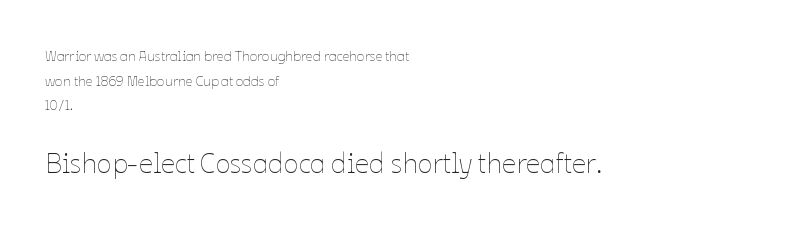
{"italic": "no", "bold": "no", "weight": "thin", "width": "normal", "stroke_contrast": "low", "x_height": "medium", "monospaced": "no", "underline": "no", "align": "left", "line_spacing_ratio": 1.76, "letter_spacing": "normal", "letter_spacing_em": 0.0, "larger_block": "second", "size_ratio": 2.0, "glyph_px": 28}
